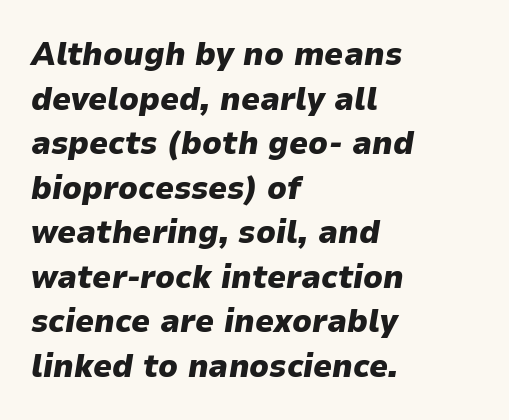
Compared with typical paragraphs, the rows here are spaced about the same. No extra tracking has been applied to these lines. Weight: bold. Spacing verdict: proportional, widths tailored to each character. The rendering anchors every line to the left-hand side.
